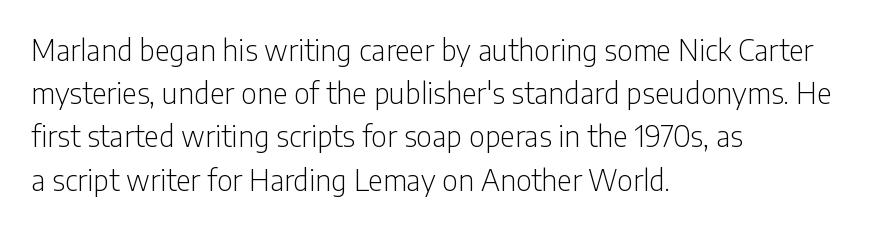
The gaps between neighbouring characters are ordinary and unremarkable. The specimen reads as upright at a glance. The cut favours lightness, reaching ordinary text weight at its darkest. The letters advance in unequal steps, a hallmark of proportional type.
